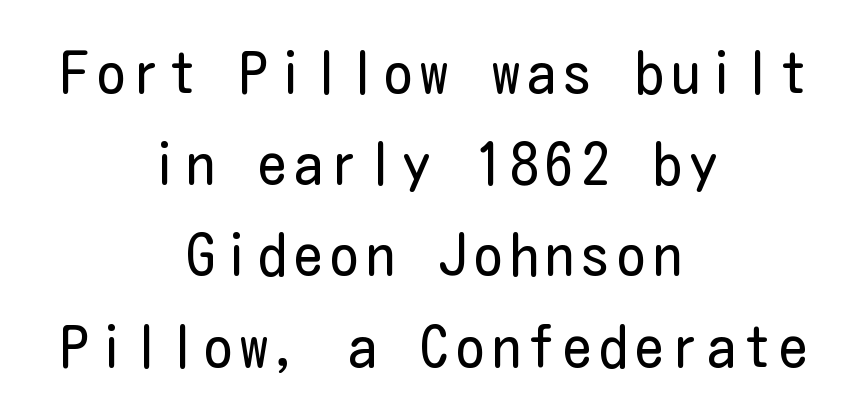
Does the lettering tilt? It doesn't — this is upright. Honestly, there is no underline to notice here at all. These lines sit exactly where default settings would place them. Stroke terminals: plain, sans-serif. Compared with a typical body face, this is equally light or lighter still.
